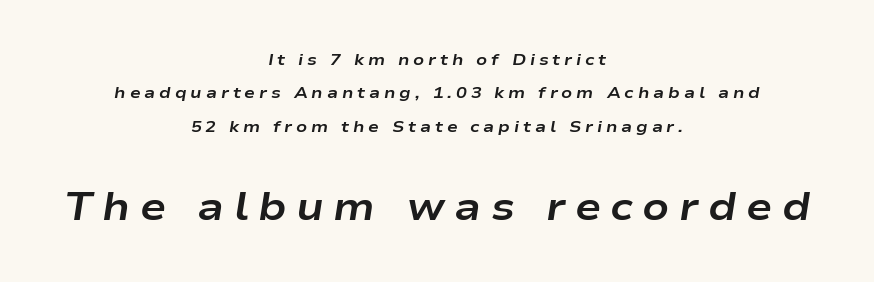
The text block is weighted toward neither margin, spreading evenly from the middle. Decoration check: the copy has no underline. These lines were composed using italics. Summary of vertical rhythm: relaxed, with wide interline spacing. Is the letter spacing exaggerated? Yes — the characters are pushed far apart.
